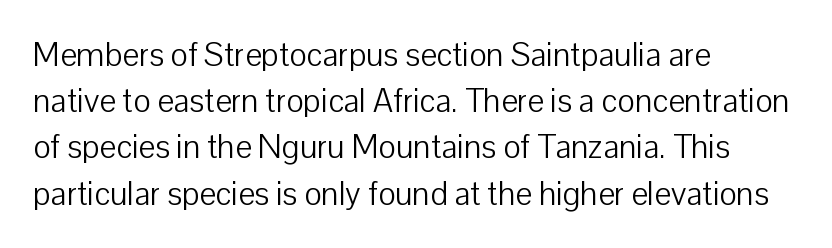
{"serif": "no", "italic": "no", "bold": "no", "weight": "light", "width": "normal", "stroke_contrast": "low", "x_height": "medium", "monospaced": "no", "underline": "no", "align": "left", "line_spacing": "normal", "line_spacing_ratio": 1.4, "letter_spacing": "normal", "letter_spacing_em": 0.0, "glyph_px": 33}
